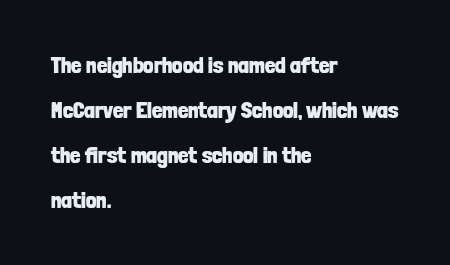
The image shows 23 px bold type, upright; set left-aligned, loose line spacing (1.95x), normal letter spacing, not underlined.
